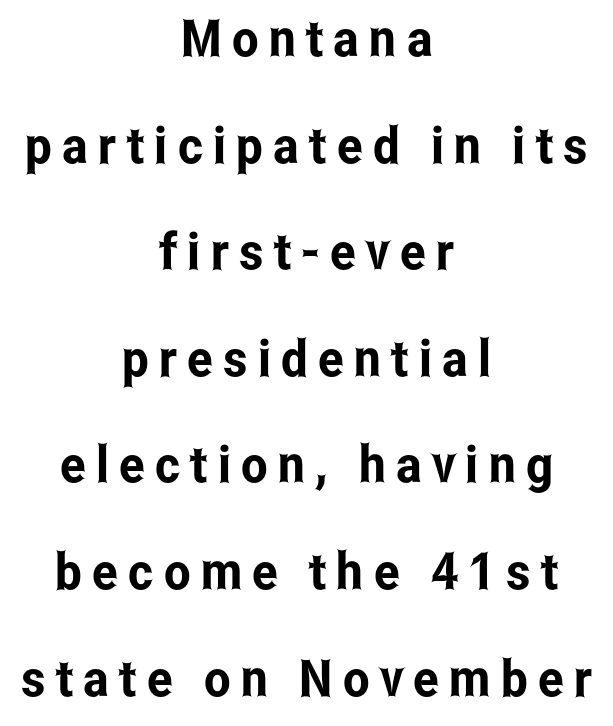
The image shows 51 px condensed sans-serif type, upright; set centered, loose line spacing (2.09x), unusually wide letter spacing (+0.2 em), not underlined; low stroke contrast and a medium x-height.
